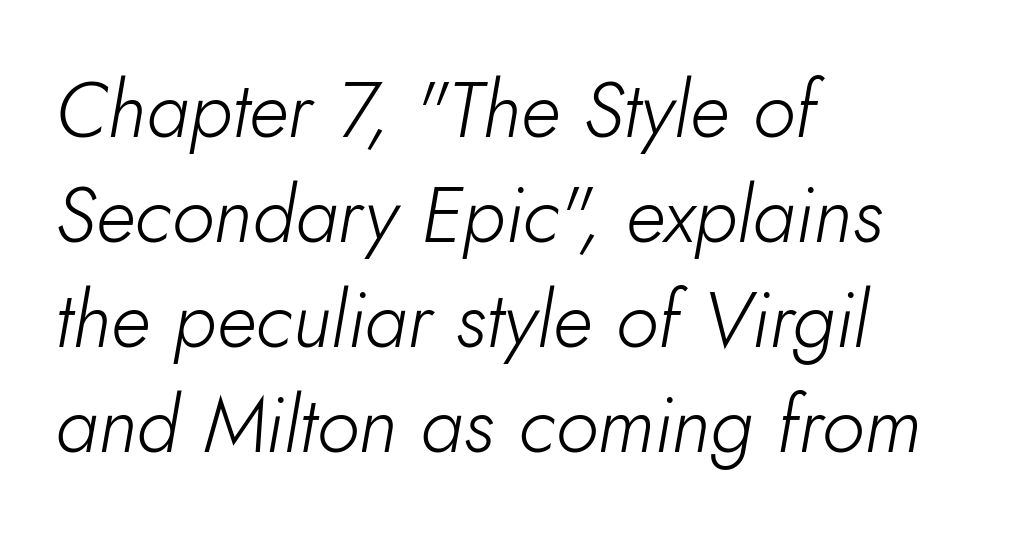
The font's italic variant was chosen for this text. No word sits above an underline. Horizontally, the lines are justified to the leading edge only. Is there much room between lines? A standard amount, neither cramped nor airy. The horizontal fit of the characters is conventional and even.
